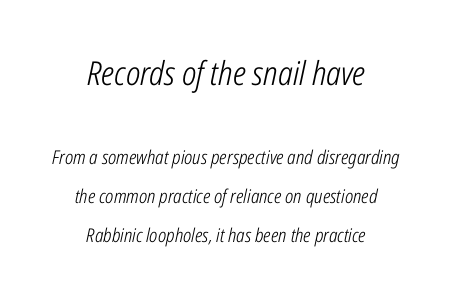
The image shows 33 px light, condensed type, italic (leaning right); set centered, loose line spacing (2.05x), normal letter spacing, not underlined; the first (top) block is 1.74x larger; low stroke contrast and a medium x-height.
